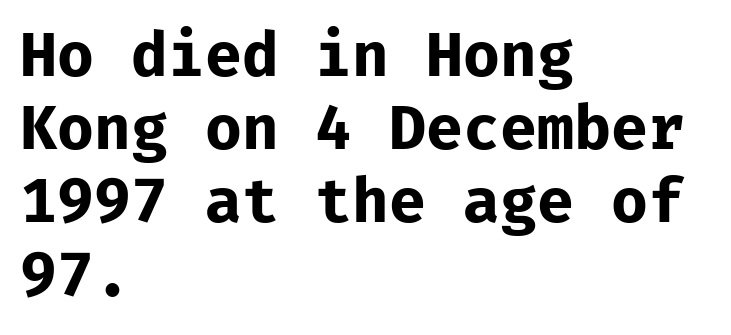
{"serif": "no", "italic": "no", "bold": "yes", "weight": "bold", "width": "normal", "stroke_contrast": "low", "x_height": "medium", "monospaced": "yes", "underline": "no", "align": "left", "line_spacing_ratio": 1.22, "letter_spacing": "normal", "letter_spacing_em": 0.0, "glyph_px": 60}
